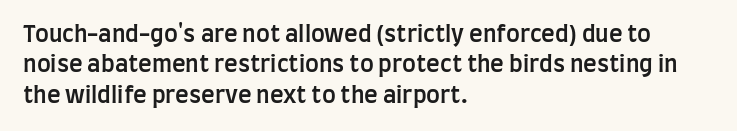
{"italic": "no", "bold": "semi", "underline": "no", "align": "left", "line_spacing": "normal", "line_spacing_ratio": 1.32, "letter_spacing": "normal", "letter_spacing_em": 0.0, "glyph_px": 23}
